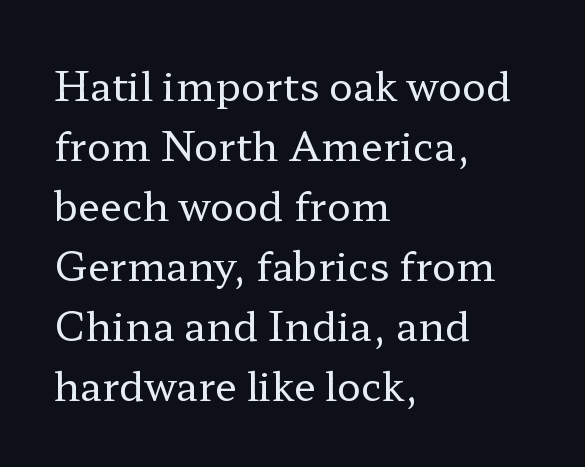
{"serif": "yes", "italic": "no", "bold": "no", "weight": "regular", "width": "wide", "stroke_contrast": "low", "x_height": "medium", "monospaced": "no", "underline": "no", "align": "left", "line_spacing": "normal", "line_spacing_ratio": 1.5, "letter_spacing": "normal", "letter_spacing_em": 0.0, "glyph_px": 40}
